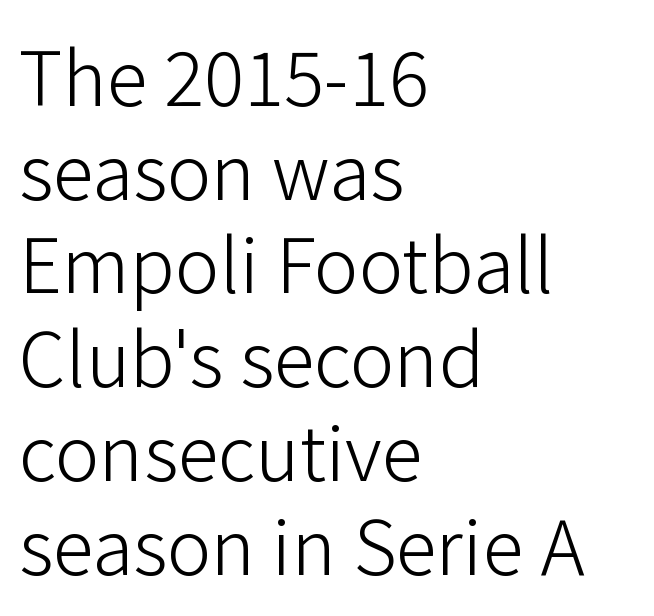
The image shows 75 px light sans-serif type, upright; set left-aligned, normal line spacing (1.25x), normal letter spacing, not underlined; low stroke contrast and a medium x-height.
